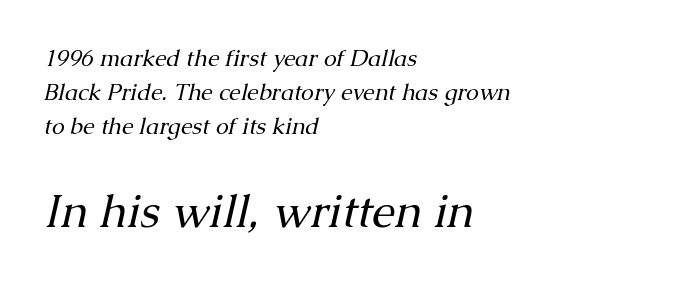
The image shows 46 px regular-weight serif type, italic (leaning right); set left-aligned, normal line spacing (1.47x), normal letter spacing, not underlined; the second (bottom) block is 2.0x larger; medium stroke contrast and a medium x-height.
